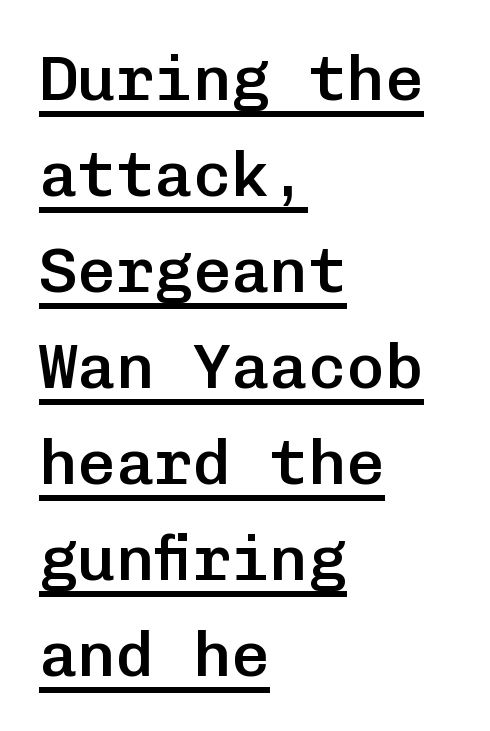
Spacing between characters is what you'd get straight out of the box. Caption: semibold face, moderately heavy strokes. The lines are quadded left. Nothing sits at the stroke ends, so this counts as sans-serif. The axis of the letterforms is exactly vertical. The rows are spaced the way most documents space them.
